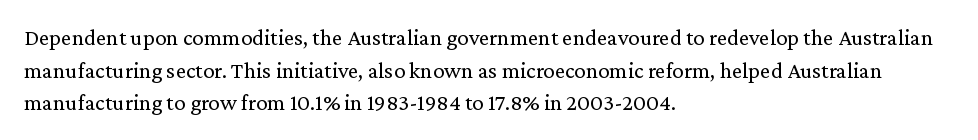
{"italic": "no", "bold": "no", "underline": "no", "align": "left", "line_spacing": "normal", "line_spacing_ratio": 1.42, "letter_spacing": "normal", "letter_spacing_em": 0.0, "glyph_px": 23}
